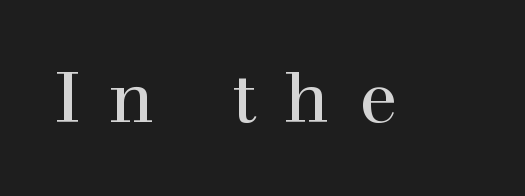
Check where the strokes stop: tiny serifs finish them off. Characters remain perfectly vertical along every line. Here the glyphs are tracked loosely, breaking word shapes into spaced letters. Each letter keeps its own natural width here, so spacing adapts to shape. The gap between lines stays unmarked.
